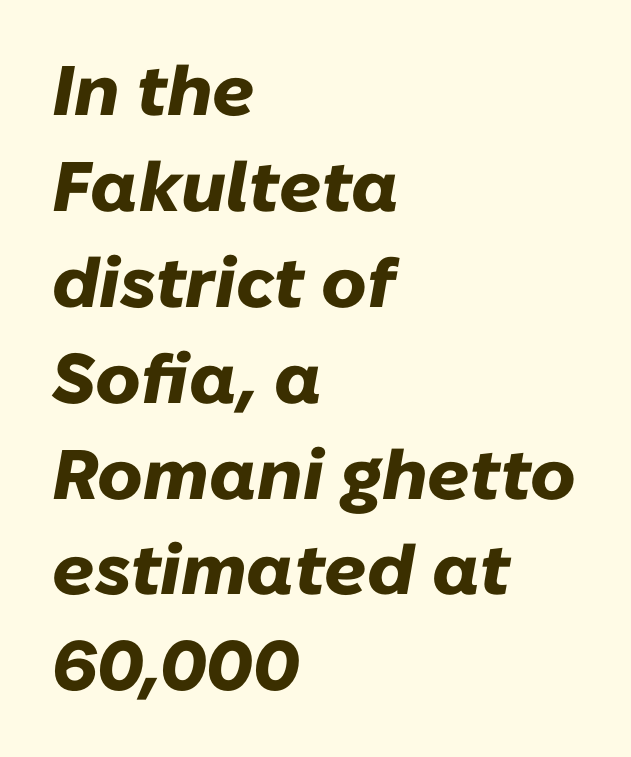
The strokes are fattened all the way to bold. The space directly below the letters is spotless. The text carries the slant typical of an italic or oblique font. The line-height multiplier appears to be the usual default. One-word summary of the alignment: left.
